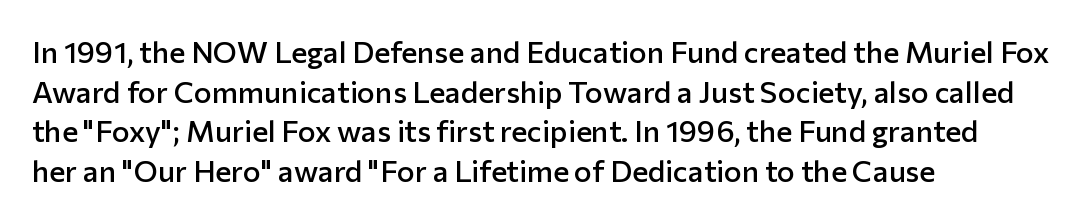
{"serif": "no", "italic": "no", "bold": "semi", "weight": "semibold", "width": "normal", "stroke_contrast": "low", "x_height": "medium", "monospaced": "no", "underline": "no", "align": "left", "line_spacing": "normal", "line_spacing_ratio": 1.32, "letter_spacing": "normal", "letter_spacing_em": 0.0, "glyph_px": 30}
